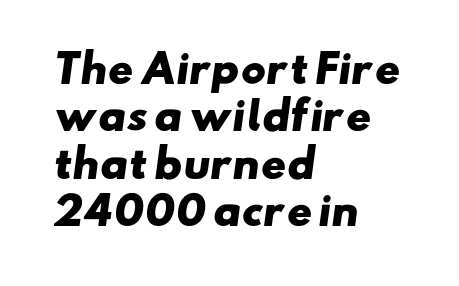
Q: Is the text bold? A: Yes.
Q: Is the typeface a serif or a sans-serif typeface? A: Sans-serif.
Q: Is the text underlined? A: No.
Q: How is the paragraph aligned? A: Left-aligned.
Q: Is the spacing between letters normal or unusually wide? A: Normal.
Q: Is the spacing between lines tight, normal or loose? A: Normal.
Q: Width (condensed, normal, or wide)? A: Wide.
Q: Stroke contrast? A: Low.
Q: x-height? A: Small.
Q: Monospaced? A: No.
